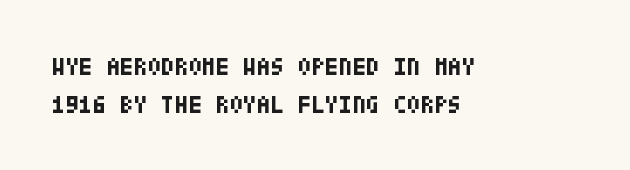
Q: Is the text bold? A: Yes.
Q: Is the text italic (slanted)? A: No, it is upright.
Q: Is the text underlined? A: No.
Q: How is the paragraph aligned? A: Left-aligned.
Q: Is the spacing between letters normal or unusually wide? A: Normal.
Q: Is the spacing between lines tight, normal or loose? A: Normal.
